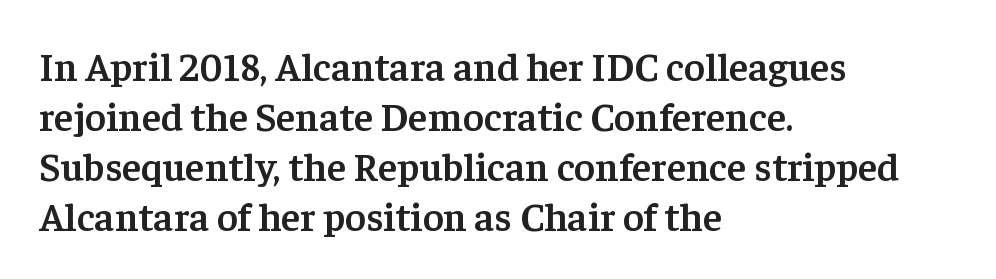
{"serif": "yes", "italic": "no", "bold": "semi", "weight": "semibold", "width": "normal", "stroke_contrast": "low", "x_height": "medium", "monospaced": "no", "underline": "no", "align": "left", "line_spacing": "normal", "line_spacing_ratio": 1.25, "letter_spacing": "normal", "letter_spacing_em": 0.0, "glyph_px": 40}
